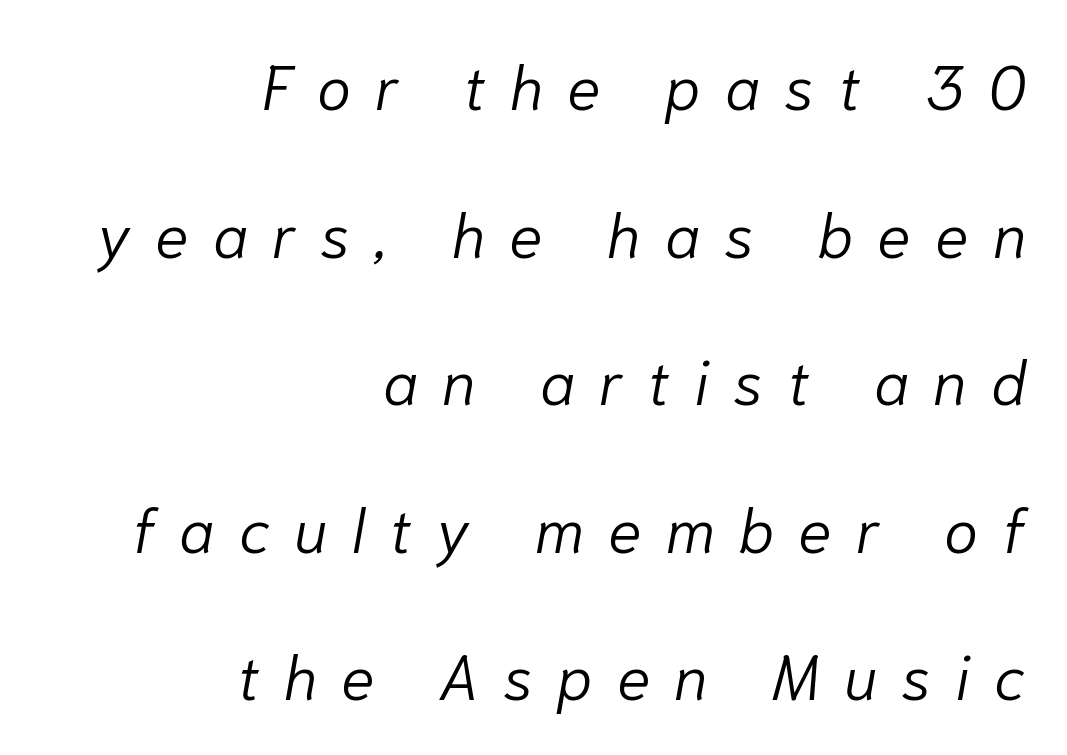
Underlining? Definitely not there. The rendering uses natural spacing where letterforms have individual widths. The designer dialed line spacing up above the default. The face used here is rendered with a markedly widened letterfit. Notice how the passage keeps a crisp vertical edge on the right only. Slanted lettering throughout.
